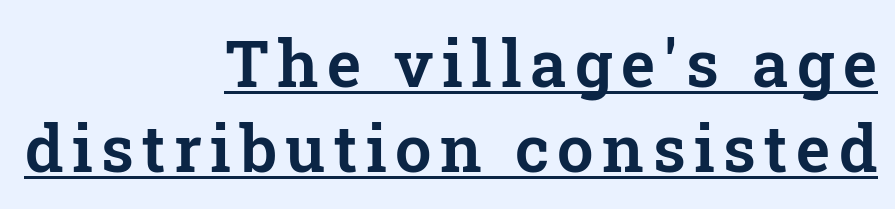
The image shows 65 px serif type, upright; set right-aligned, normal line spacing (1.31x), underlined; low stroke contrast and a medium x-height.
